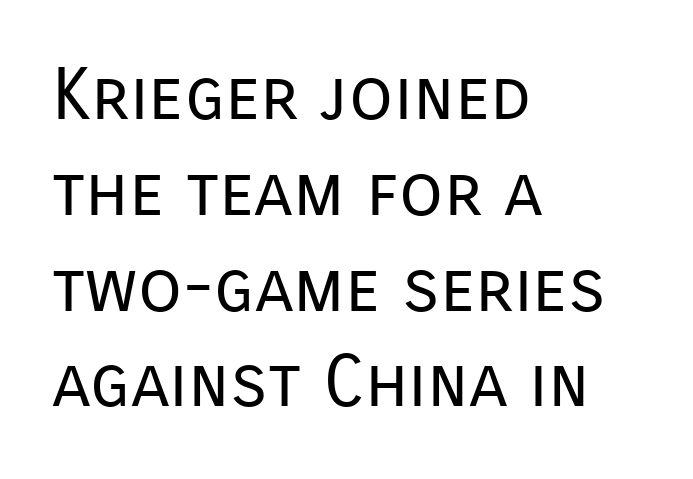
The image shows 72 px regular-weight sans-serif type, upright; set left-aligned, normal line spacing (1.33x), normal letter spacing, not underlined; low stroke contrast and a medium x-height.
